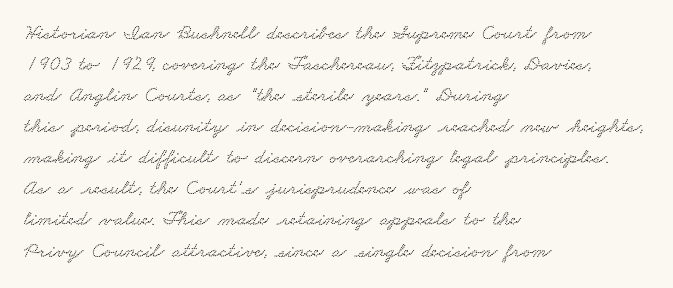
{"underline": "no", "align": "left", "line_spacing": "normal", "line_spacing_ratio": 1.48, "letter_spacing": "normal", "letter_spacing_em": 0.0, "glyph_px": 21}
